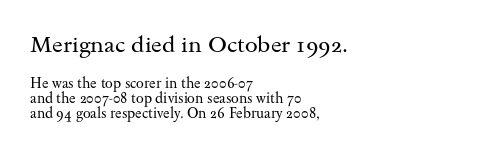
Upright lettering throughout. Quick note: underline off. All the whitespace from short lines collects on the right. Very little white space separates one row of letters from the next. The gaps between neighbouring characters are ordinary and unremarkable. Vertical stems look standard width or narrower in stroke.
